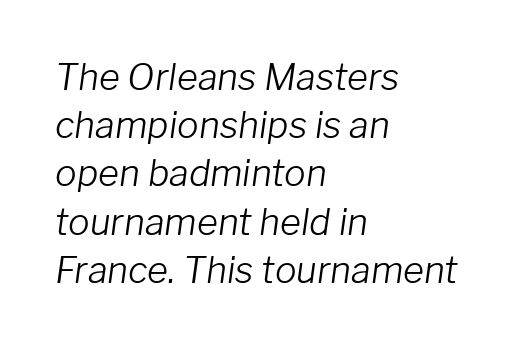
Q: Is the text bold? A: No.
Q: Is the text italic (slanted)? A: Yes, it leans right by about 8 degrees.
Q: Is the text underlined? A: No.
Q: How is the paragraph aligned? A: Left-aligned.
Q: Is the spacing between letters normal or unusually wide? A: Normal.
Q: Is the spacing between lines tight, normal or loose? A: Normal.
Q: Width (condensed, normal, or wide)? A: Normal.
Q: Stroke contrast? A: Low.
Q: x-height? A: Medium.
Q: Monospaced? A: No.
